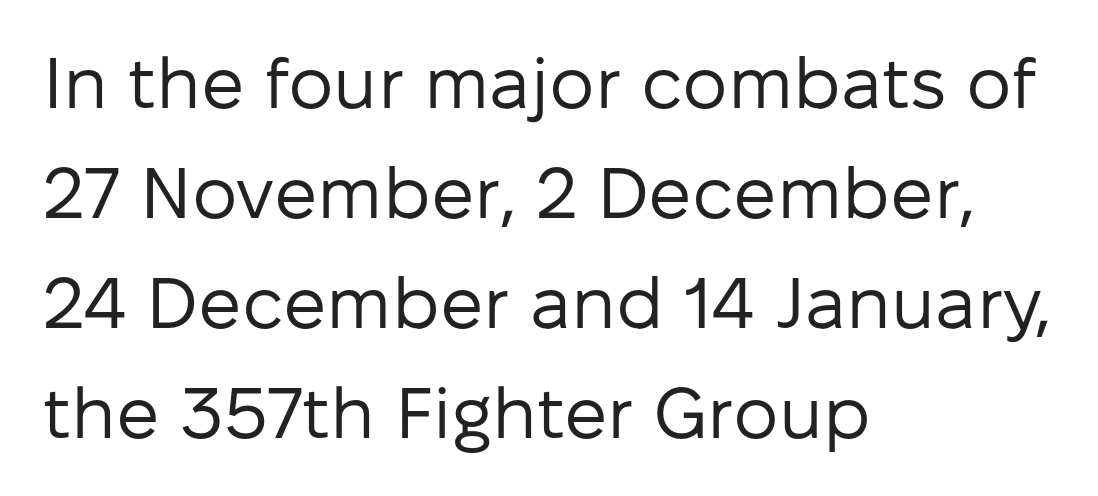
The image shows 72 px regular-weight sans-serif type, upright; set left-aligned, normal line spacing (1.53x), normal letter spacing, not underlined; low stroke contrast and a medium x-height.
